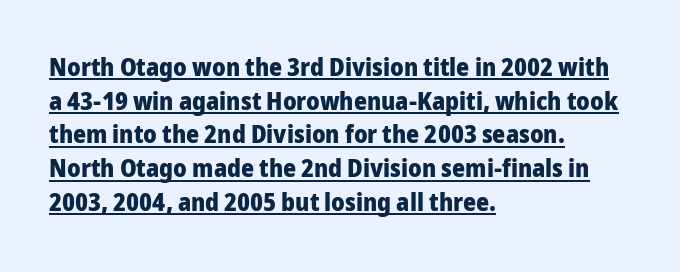
Observe the ordinary spacing: letters are neighbours, not strangers. The words here are underlined. This is the regular roman posture of the typeface. This sample keeps an unexceptional amount of space between lines. The typesetter chose a ragged-right arrangement here.
